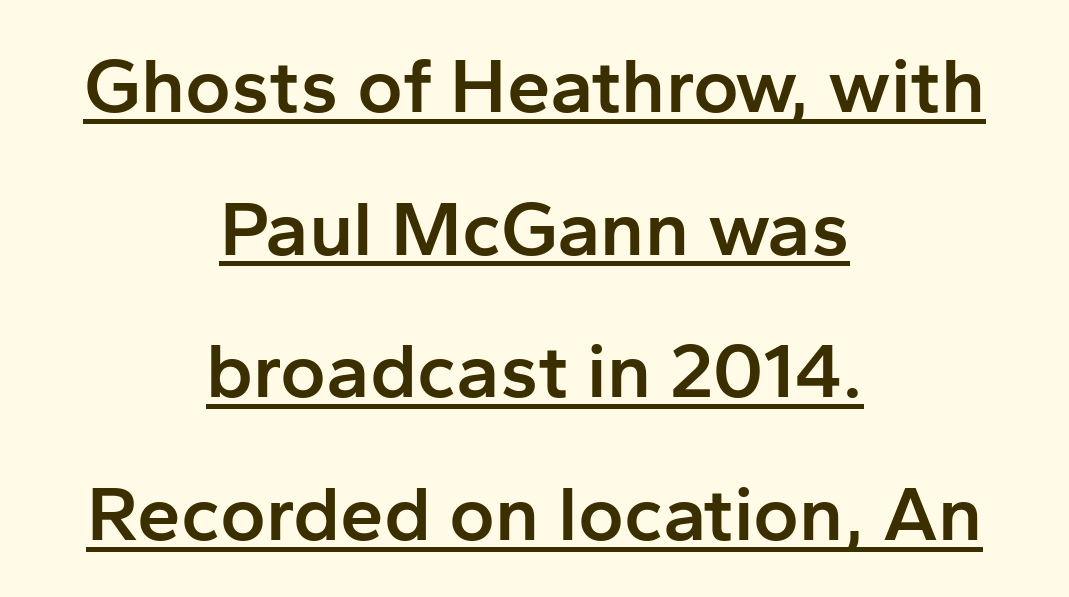
Q: Is the text bold? A: Semi-bold.
Q: Is the text italic (slanted)? A: No, it is upright.
Q: Is the typeface a serif or a sans-serif typeface? A: Sans-serif.
Q: Is the text underlined? A: Yes.
Q: How is the paragraph aligned? A: Centered.
Q: Is the spacing between letters normal or unusually wide? A: Normal.
Q: Width (condensed, normal, or wide)? A: Normal.
Q: Stroke contrast? A: Low.
Q: x-height? A: Medium.
Q: Monospaced? A: No.
